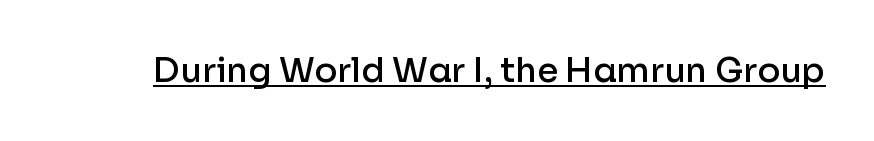
Is this a fixed-width face? No — the glyphs have proportional, varying widths. Nope, not italic — everything's standing straight. The passage shown is underscored from start to finish. Does the weight exceed regular? Yes, but only to semibold. Look at the bottom of the vertical strokes: they stop flat, with no serifs. The gaps between neighbouring characters are ordinary and unremarkable.
